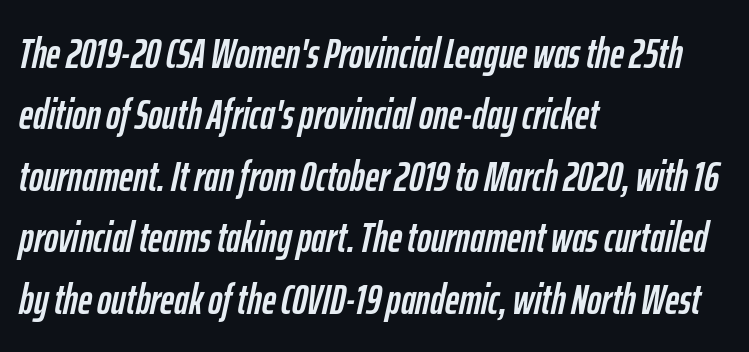
Tall strokes in this sample are angled rather than plumb. Every row of glyphs begins at an identical x-position on the left. The rendering uses natural spacing where letterforms have individual widths. Descenders hang freely into open space.
